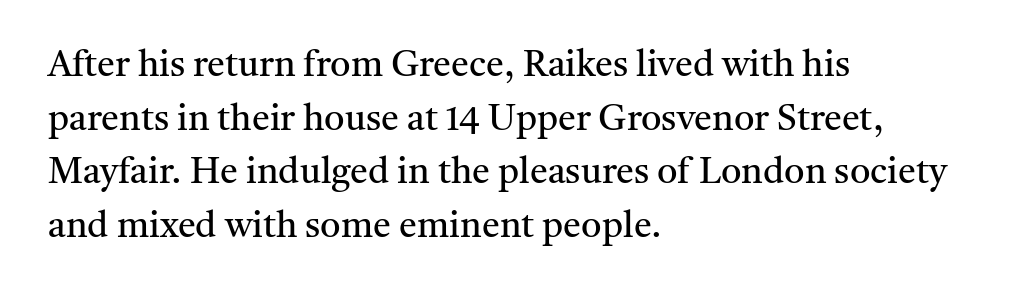
One-word summary of the alignment: left. Here the glyphs are tracked normally, forming tight word shapes. Each row of text sits above clean, open space. Horizontal bands of white between lines are of average thickness.
